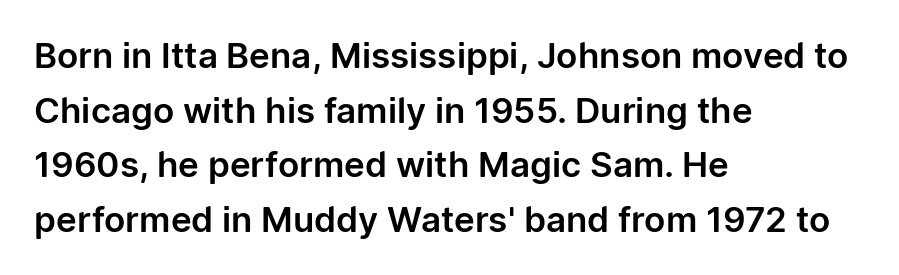
The typesetter chose a ragged-right arrangement here. Unmarked baselines from the first word to the last. Characters follow at the spacing the type designer built in. Characters remain perfectly vertical along every line. Looks like regular typesetting: each glyph gets only the width it needs.
